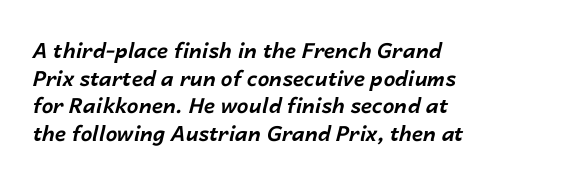
The image shows 21 px bold type, italic (leaning right); set left-aligned, normal line spacing (1.31x), normal letter spacing, not underlined.
